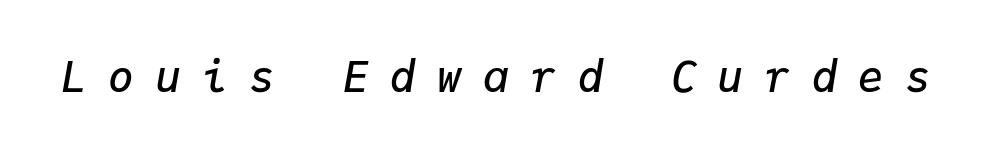
Q: Is the text bold? A: Semi-bold.
Q: Is the text italic (slanted)? A: Yes, it leans right by about 9 degrees.
Q: Is the text underlined? A: No.
Q: Is the spacing between letters normal or unusually wide? A: Unusually wide.
Q: Width (condensed, normal, or wide)? A: Normal.
Q: Stroke contrast? A: Low.
Q: x-height? A: Medium.
Q: Monospaced? A: Yes.
